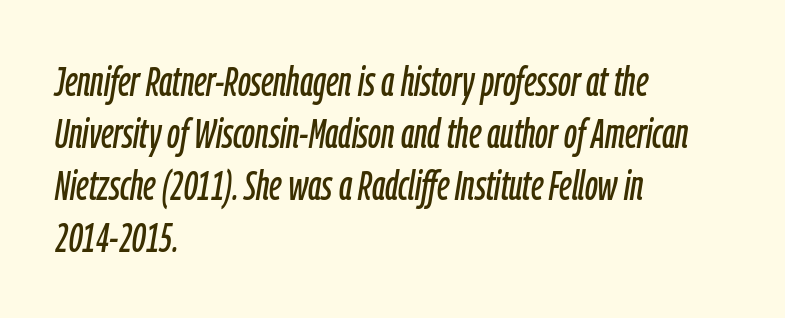
Is the type slanted? Yes — the strokes lean at a clear angle. Standard letterfit; no display-style spreading of the glyphs. The face used here is proportionally spaced, like ordinary book or web type. Line starts are locked; line ends wander. Anything drawn beneath the words? Only blank space.
